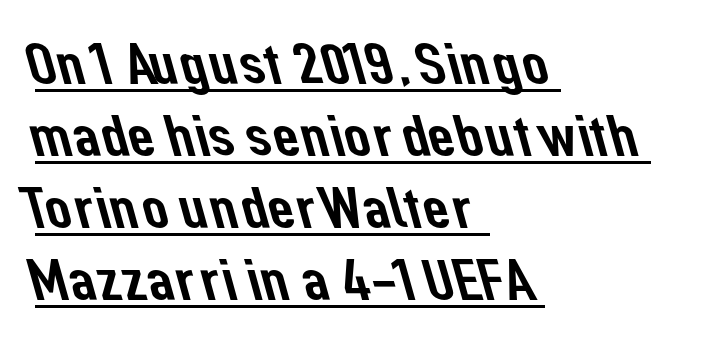
The image shows 59 px sans-serif type; set left-aligned, line spacing 1.22x, normal letter spacing, underlined; low stroke contrast and a medium x-height.
